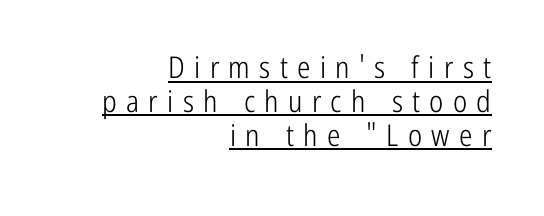
{"serif": "no", "italic": "no", "bold": "no", "weight": "light", "width": "condensed", "stroke_contrast": "low", "x_height": "medium", "monospaced": "no", "underline": "yes", "align": "right", "line_spacing": "tight", "line_spacing_ratio": 1.13, "letter_spacing": "wide", "letter_spacing_em": 0.31, "glyph_px": 30}
